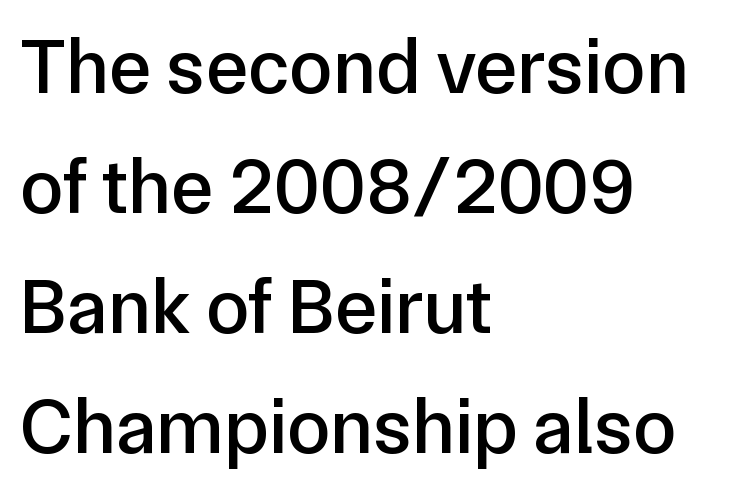
{"serif": "no", "italic": "no", "width": "normal", "stroke_contrast": "low", "x_height": "medium", "monospaced": "no", "underline": "no", "align": "left", "line_spacing": "normal", "line_spacing_ratio": 1.52, "letter_spacing": "normal", "letter_spacing_em": 0.0, "glyph_px": 79}
